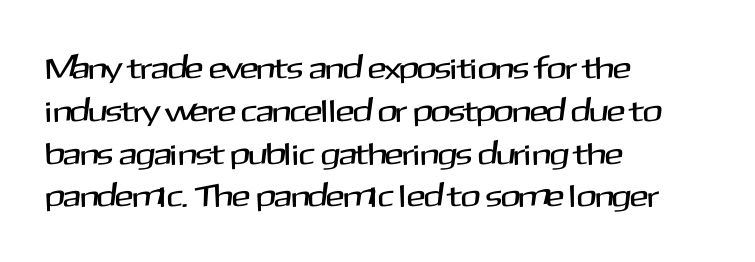
Q: Is the text italic (slanted)? A: No, it is upright.
Q: Is the typeface a serif or a sans-serif typeface? A: Sans-serif.
Q: Is the text underlined? A: No.
Q: How is the paragraph aligned? A: Left-aligned.
Q: Is the spacing between letters normal or unusually wide? A: Normal.
Q: Is the spacing between lines tight, normal or loose? A: Normal.
Q: Width (condensed, normal, or wide)? A: Normal.
Q: Stroke contrast? A: Medium.
Q: x-height? A: Medium.
Q: Monospaced? A: No.
